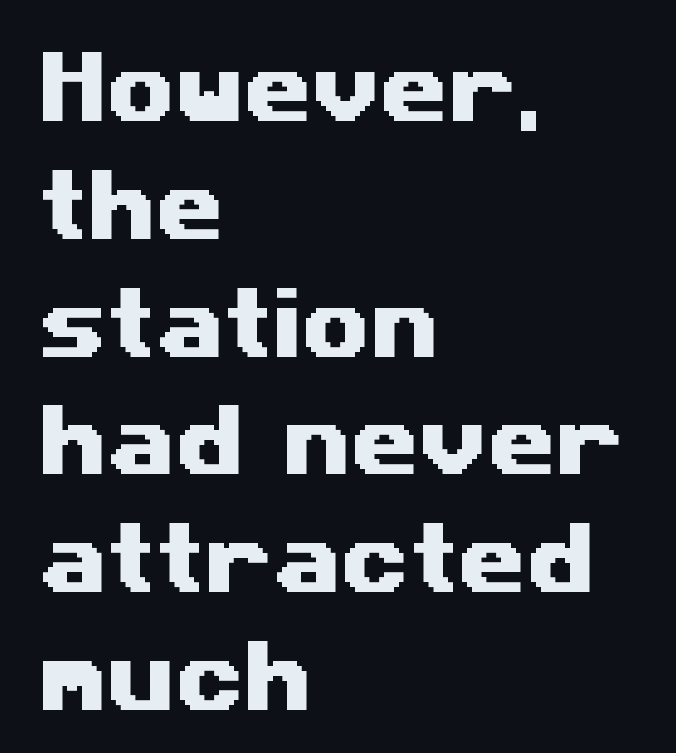
Honestly, the row spacing looks completely unremarkable. Spacing verdict: proportional, widths tailored to each character. The text was rendered using a sans face with plain stroke endings. Each line starts at the same left margin while the right side varies. The area under the type is left untouched. You could call the tracking neutral — neither tight nor loose.
